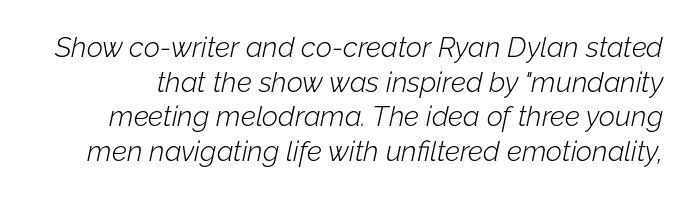
The passage shown is typed in a proportional face where columns would drift. Nothing unusual about the tracking: characters are spaced as the font intends. Beneath every word, the page is bare. The glyphs look as if they've been sheared to an angle. On a weight scale, this lands at 450 or below.
